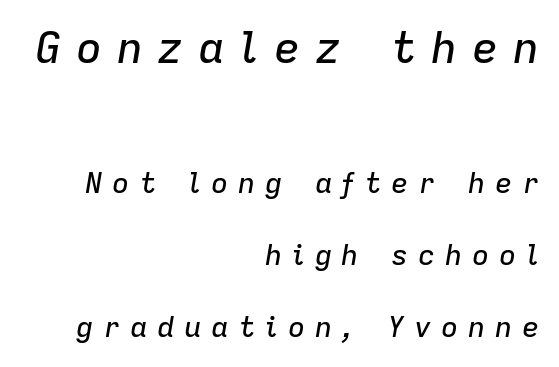
The image shows 44 px text type, italic (leaning right); set right-aligned, loose line spacing (2.49x), unusually wide letter spacing (+0.33 em), not underlined; the first (top) block is 1.52x larger; low stroke contrast and a medium x-height.
